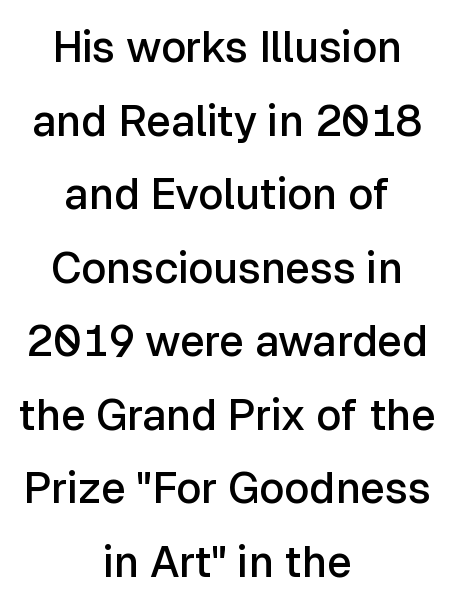
Q: Is the text bold? A: Semi-bold.
Q: Is the text italic (slanted)? A: No, it is upright.
Q: Is the typeface a serif or a sans-serif typeface? A: Sans-serif.
Q: Is the text underlined? A: No.
Q: How is the paragraph aligned? A: Centered.
Q: Is the spacing between letters normal or unusually wide? A: Normal.
Q: Width (condensed, normal, or wide)? A: Normal.
Q: Stroke contrast? A: Low.
Q: x-height? A: Medium.
Q: Monospaced? A: No.
